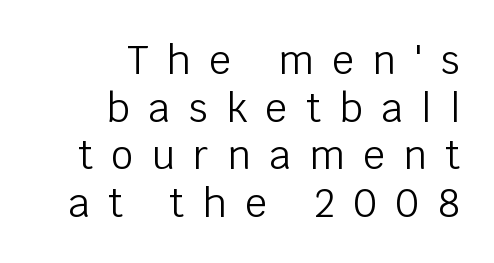
The image shows 39 px light sans-serif type, upright; set right-aligned, line spacing 1.22x, unusually wide letter spacing (+0.47 em), not underlined; low stroke contrast and a large x-height.
